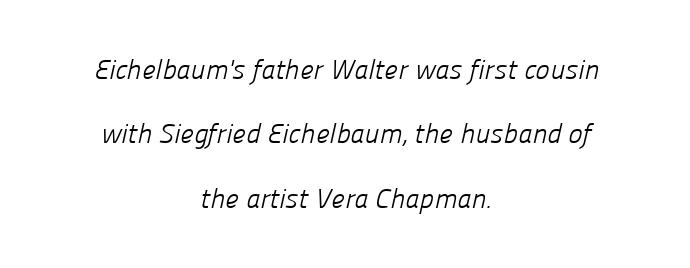
Stroke thickness stays within the range of a standard reading face or lighter. The face used here is rendered with its standard letterfit. Line spacing here is loose. The rendering positions every line midway between the sides. Decoration check: the copy has no underline.
